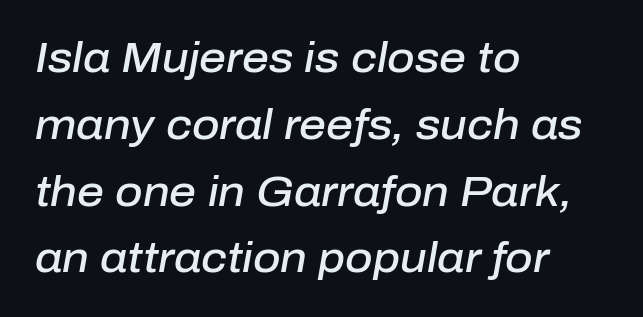
{"italic": "yes", "lean": "right", "slant_degrees": 10, "bold": "semi", "weight": "semibold", "width": "normal", "stroke_contrast": "low", "x_height": "medium", "monospaced": "no", "underline": "no", "align": "left", "line_spacing": "normal", "line_spacing_ratio": 1.59, "letter_spacing": "normal", "letter_spacing_em": 0.0, "glyph_px": 42}
